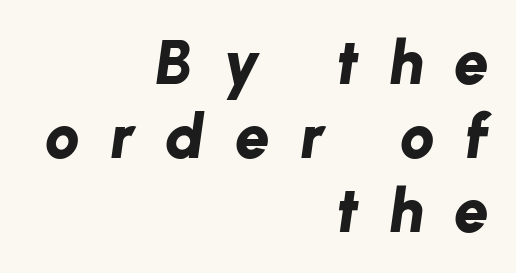
The image shows 62 px bold type, italic (leaning right); set right-aligned, line spacing 1.19x, unusually wide letter spacing (+0.49 em), not underlined; low stroke contrast and a medium x-height.
